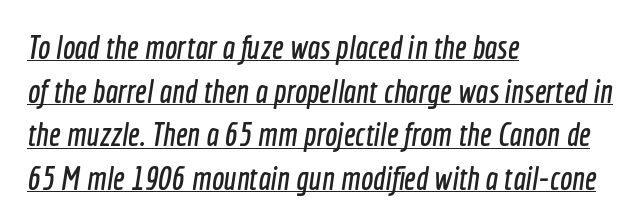
Q: Is the typeface a serif or a sans-serif typeface? A: Sans-serif.
Q: Is the text underlined? A: Yes.
Q: How is the paragraph aligned? A: Left-aligned.
Q: Is the spacing between letters normal or unusually wide? A: Normal.
Q: Is the spacing between lines tight, normal or loose? A: Normal.
Q: Width (condensed, normal, or wide)? A: Condensed.
Q: x-height? A: Medium.
Q: Monospaced? A: No.
